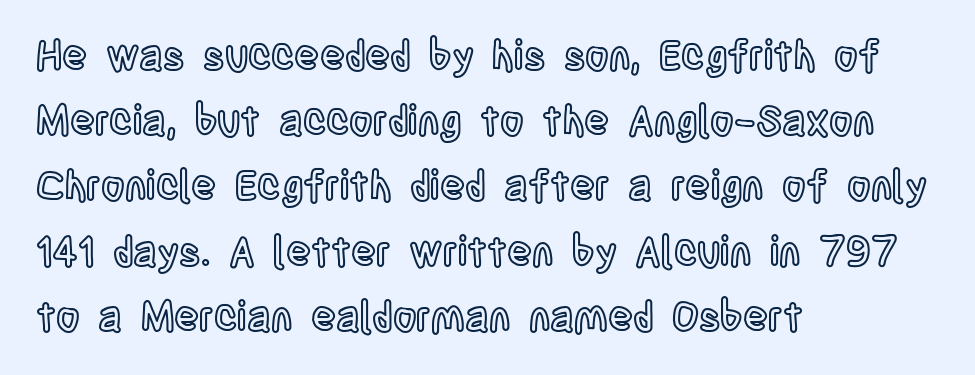
Q: Is the text italic (slanted)? A: No, it is upright.
Q: Is the text underlined? A: No.
Q: How is the paragraph aligned? A: Left-aligned.
Q: Is the spacing between letters normal or unusually wide? A: Normal.
Q: Is the spacing between lines tight, normal or loose? A: Normal.
Q: Width (condensed, normal, or wide)? A: Condensed.
Q: x-height? A: Large.
Q: Monospaced? A: No.
